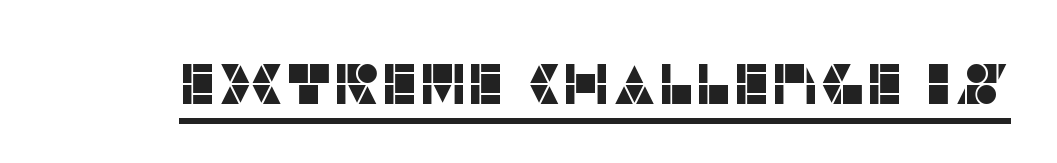
The image shows 57 px sans-serif type, upright; set normal letter spacing, underlined; low stroke contrast and a large x-height.
